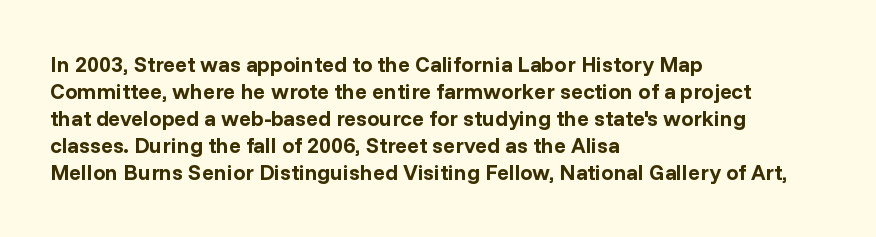
{"italic": "no", "bold": "yes", "underline": "no", "align": "left", "line_spacing_ratio": 1.23, "letter_spacing": "normal", "letter_spacing_em": 0.0, "glyph_px": 22}
